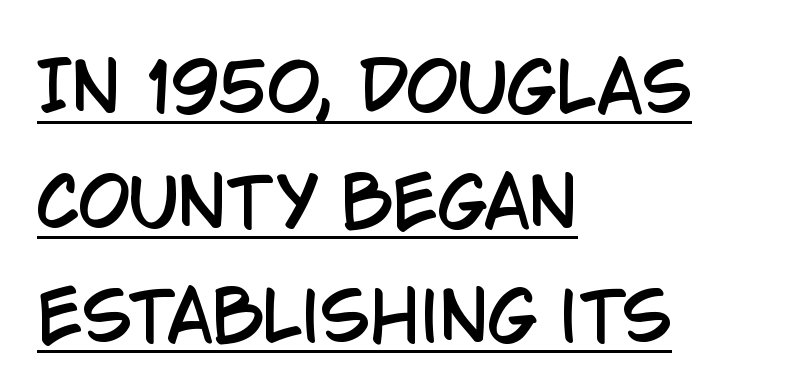
Q: Is the text italic (slanted)? A: No, it is upright.
Q: Is the typeface a serif or a sans-serif typeface? A: Sans-serif.
Q: Is the text underlined? A: Yes.
Q: How is the paragraph aligned? A: Left-aligned.
Q: Is the spacing between letters normal or unusually wide? A: Normal.
Q: Width (condensed, normal, or wide)? A: Condensed.
Q: Stroke contrast? A: Low.
Q: x-height? A: Large.
Q: Monospaced? A: No.
